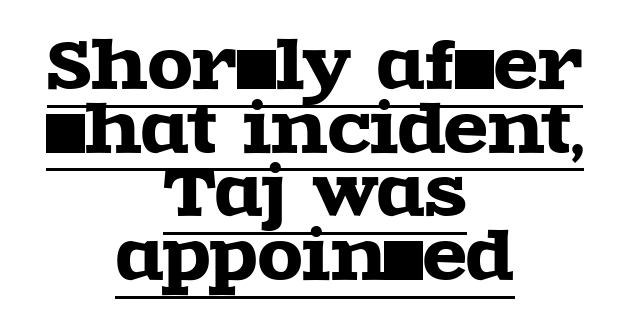
{"serif": "yes", "italic": "no", "width": "wide", "x_height": "large", "monospaced": "no", "underline": "yes", "align": "center", "line_spacing": "tight", "line_spacing_ratio": 0.98, "letter_spacing": "normal", "letter_spacing_em": 0.0, "glyph_px": 65}
